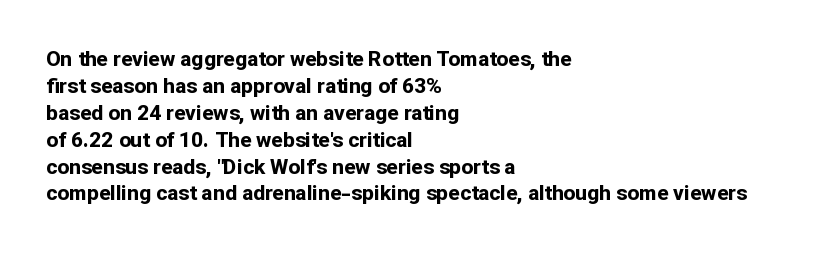
Q: Is the text bold? A: Yes.
Q: Is the text italic (slanted)? A: No, it is upright.
Q: Is the text underlined? A: No.
Q: How is the paragraph aligned? A: Left-aligned.
Q: Is the spacing between letters normal or unusually wide? A: Normal.
Q: Is the spacing between lines tight, normal or loose? A: Normal.
